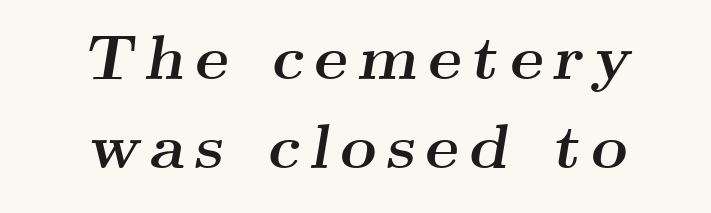
Character widths vary here, with narrow letters taking less room than wide ones. The space between consecutive lines is moderate. Descenders are the only things crossing below the line. The typography opts for an oblique posture over an upright one. Old-style or modern, the face here clearly has serifs.
